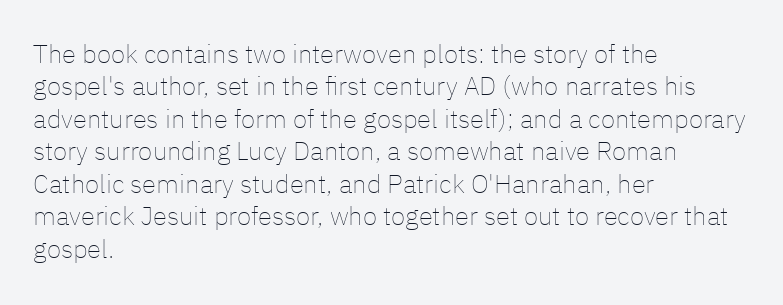
{"italic": "no", "bold": "no", "underline": "no", "align": "left", "line_spacing": "normal", "line_spacing_ratio": 1.25, "letter_spacing": "normal", "letter_spacing_em": 0.0, "glyph_px": 26}
